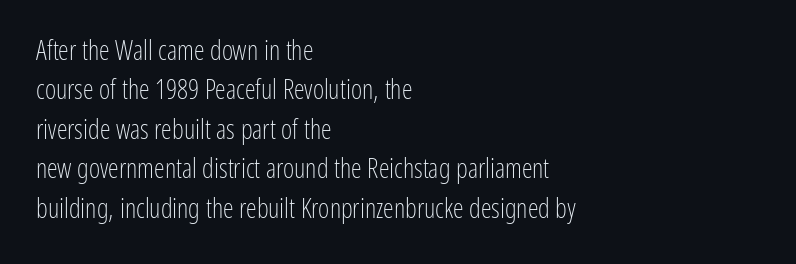
Quick note: not italic, upright. Is the stroke heavy? The answer is a plain regular-or-lighter. The setting favours the left margin, as ordinary paragraphs usually do. Has an underline been added? It has not. Tracking here is standard; glyphs follow each other at the usual distance. Line spacing here is normal.
